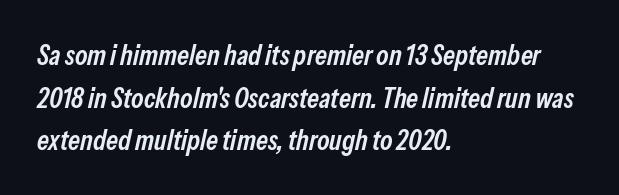
In terms of leading, this rendering sits right in the middle. The specimen reads as italic at a glance. The area under the type is left untouched. The lines in this sample share a left origin and differ only in where they stop.
